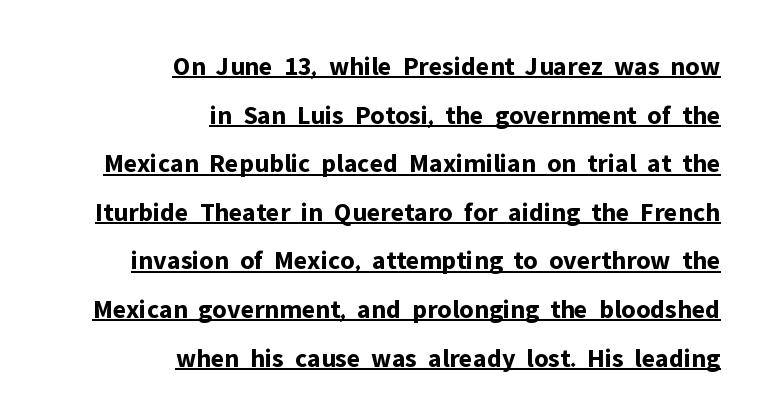
Q: Is the text bold? A: Yes.
Q: Is the text italic (slanted)? A: No, it is upright.
Q: Is the text underlined? A: Yes.
Q: How is the paragraph aligned? A: Right-aligned.
Q: Is the spacing between letters normal or unusually wide? A: Normal.
